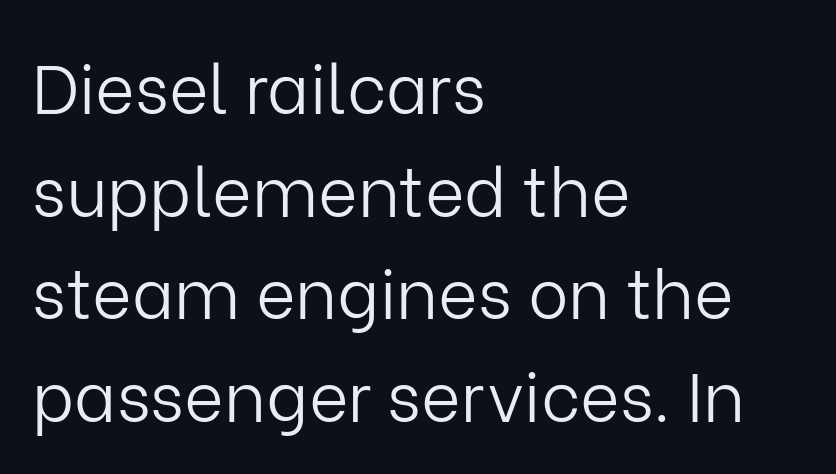
The image shows 68 px light sans-serif type, upright; set left-aligned, normal line spacing (1.51x), normal letter spacing, not underlined; low stroke contrast and a medium x-height.
